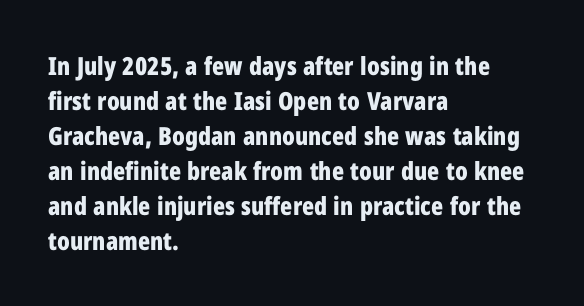
Q: Is the text bold? A: Yes.
Q: Is the text italic (slanted)? A: No, it is upright.
Q: Is the text underlined? A: No.
Q: How is the paragraph aligned? A: Left-aligned.
Q: Is the spacing between letters normal or unusually wide? A: Normal.
Q: Is the spacing between lines tight, normal or loose? A: Normal.
